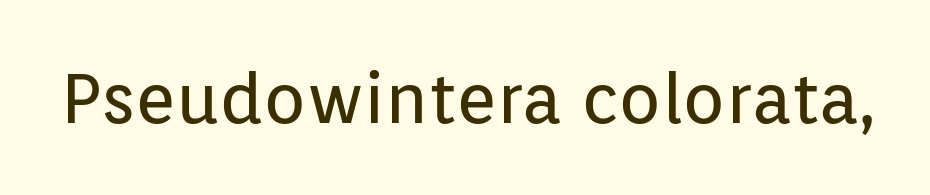
Vertical stems look standard width or narrower in stroke. The glyphs are unaccompanied by any horizontal stroke below them. Unlike italic type, these characters show no tilt at all. Honestly, the letter spacing is just normal — you wouldn't notice it. Varying glyph widths throughout — classic text-font behaviour.
